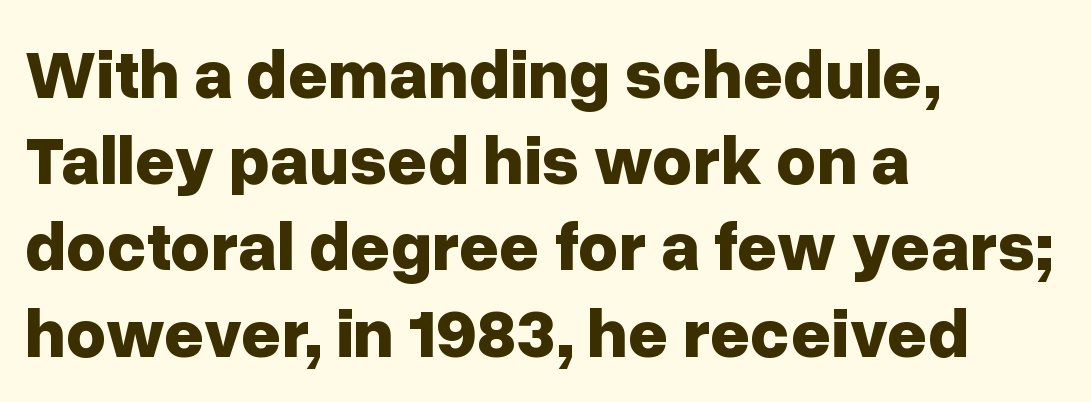
{"serif": "no", "italic": "no", "bold": "yes", "weight": "bold", "width": "normal", "stroke_contrast": "low", "x_height": "medium", "monospaced": "no", "underline": "no", "align": "left", "line_spacing": "normal", "line_spacing_ratio": 1.25, "letter_spacing": "normal", "letter_spacing_em": 0.0, "glyph_px": 69}
